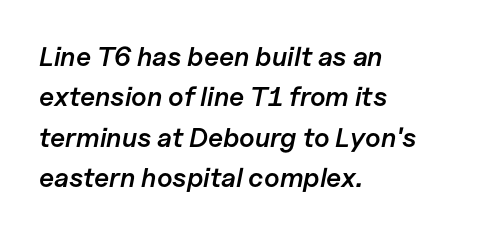
{"italic": "yes", "lean": "right", "slant_degrees": 11, "bold": "semi", "underline": "no", "align": "left", "line_spacing": "normal", "line_spacing_ratio": 1.5, "letter_spacing": "normal", "letter_spacing_em": 0.0, "glyph_px": 27}
